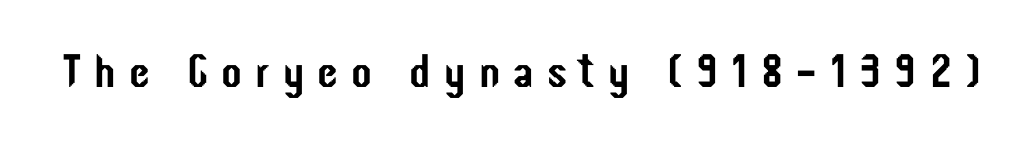
Q: Is the text italic (slanted)? A: No, it is upright.
Q: Is the typeface a serif or a sans-serif typeface? A: Sans-serif.
Q: Is the text underlined? A: No.
Q: Is the spacing between letters normal or unusually wide? A: Unusually wide.
Q: Width (condensed, normal, or wide)? A: Condensed.
Q: Stroke contrast? A: Low.
Q: x-height? A: Medium.
Q: Monospaced? A: No.
